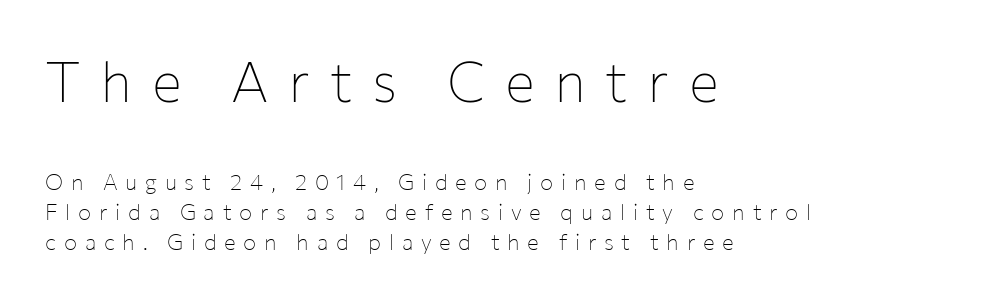
The image shows 56 px thin sans-serif type, upright; set left-aligned, normal line spacing (1.37x), unusually wide letter spacing (+0.35 em), not underlined; the first (top) block is 2.55x larger; low stroke contrast and a medium x-height.
